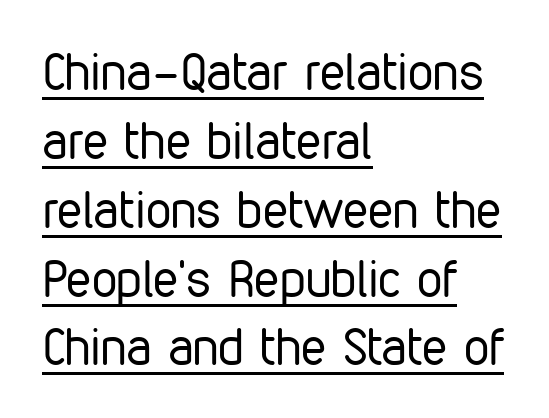
The image shows 51 px regular-weight, condensed sans-serif type, upright; set left-aligned, normal line spacing (1.35x), normal letter spacing, underlined; low stroke contrast and a medium x-height.
